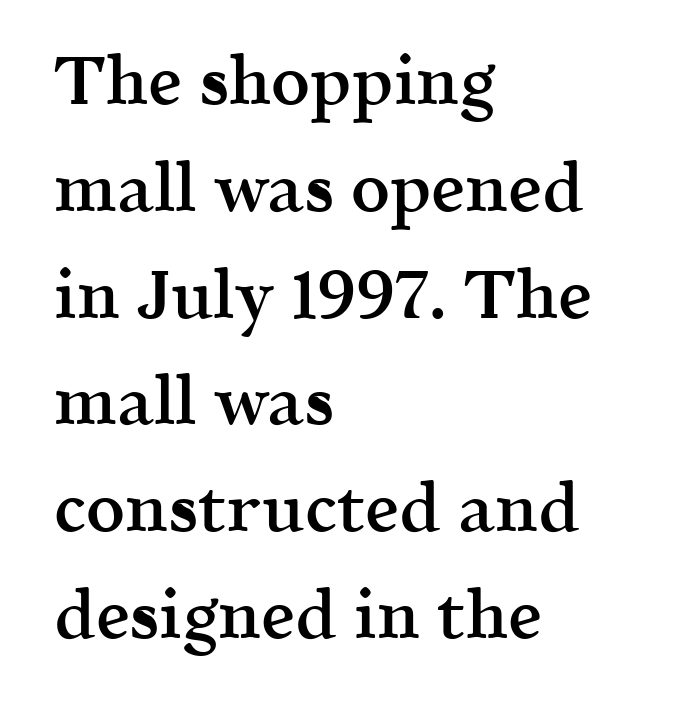
Q: Is the text bold? A: Semi-bold.
Q: Is the text italic (slanted)? A: No, it is upright.
Q: Is the typeface a serif or a sans-serif typeface? A: Serif.
Q: Is the text underlined? A: No.
Q: How is the paragraph aligned? A: Left-aligned.
Q: Is the spacing between letters normal or unusually wide? A: Normal.
Q: Is the spacing between lines tight, normal or loose? A: Normal.
Q: Width (condensed, normal, or wide)? A: Normal.
Q: x-height? A: Medium.
Q: Monospaced? A: No.
